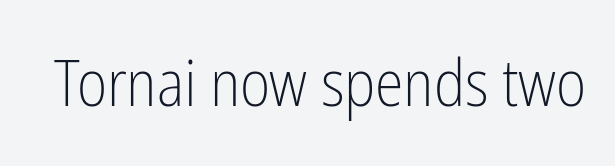
{"serif": "no", "italic": "no", "bold": "no", "weight": "light", "width": "condensed", "stroke_contrast": "low", "x_height": "medium", "monospaced": "no", "underline": "no", "letter_spacing": "normal", "letter_spacing_em": 0.0, "glyph_px": 65}
